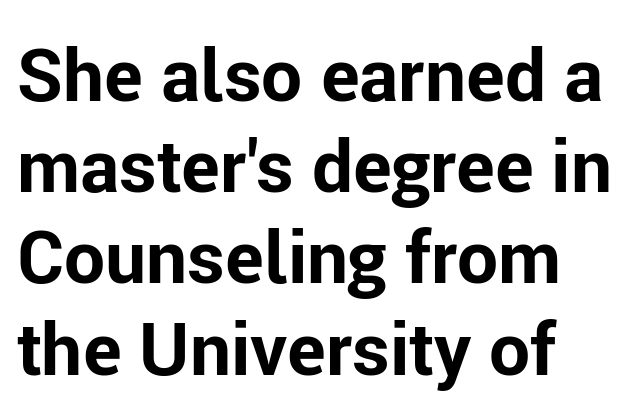
{"serif": "no", "italic": "no", "bold": "yes", "weight": "bold", "width": "normal", "stroke_contrast": "low", "x_height": "medium", "monospaced": "no", "underline": "no", "align": "left", "line_spacing": "normal", "line_spacing_ratio": 1.25, "letter_spacing": "normal", "letter_spacing_em": 0.0, "glyph_px": 73}
